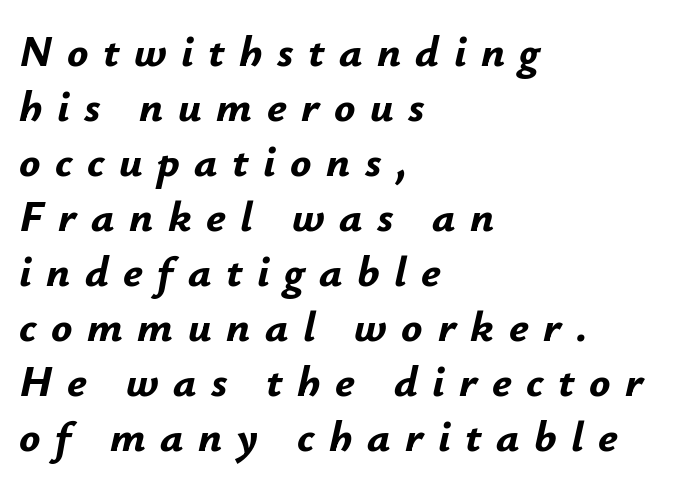
Visually the block forms a straight wall on the left and a jagged coastline on the right. These words are printed bold, with thick strokes throughout. The words here are not underlined. A typesetter would call this heavily tracked-out type. The text carries the slant typical of an italic or oblique font.
